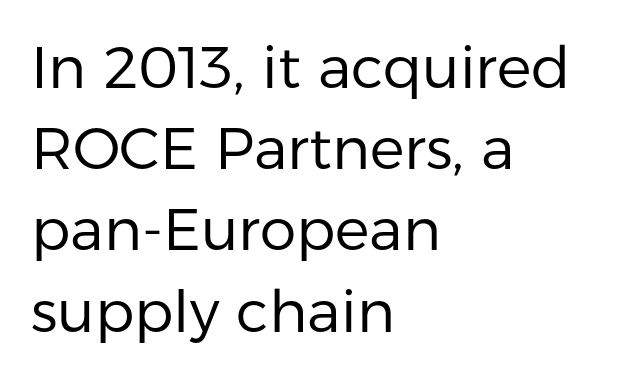
The image shows 58 px regular-weight sans-serif type, upright; set left-aligned, normal line spacing (1.4x), normal letter spacing, not underlined; low stroke contrast and a medium x-height.
